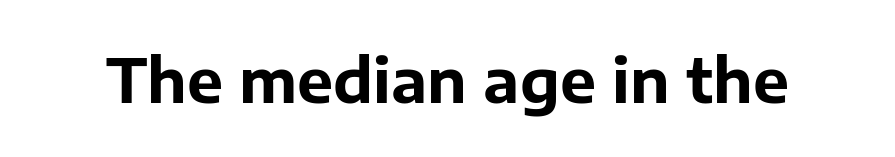
Q: Is the text bold? A: Yes.
Q: Is the text italic (slanted)? A: No, it is upright.
Q: Is the typeface a serif or a sans-serif typeface? A: Sans-serif.
Q: Is the text underlined? A: No.
Q: Is the spacing between letters normal or unusually wide? A: Normal.
Q: Width (condensed, normal, or wide)? A: Normal.
Q: Stroke contrast? A: Low.
Q: x-height? A: Medium.
Q: Monospaced? A: No.
